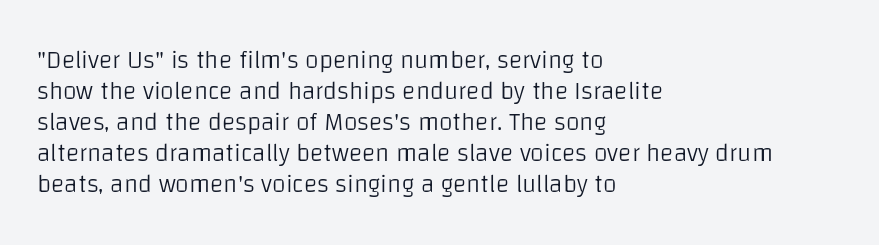
Q: Is the text bold? A: No.
Q: Is the text italic (slanted)? A: No, it is upright.
Q: Is the text underlined? A: No.
Q: How is the paragraph aligned? A: Left-aligned.
Q: Is the spacing between letters normal or unusually wide? A: Normal.
